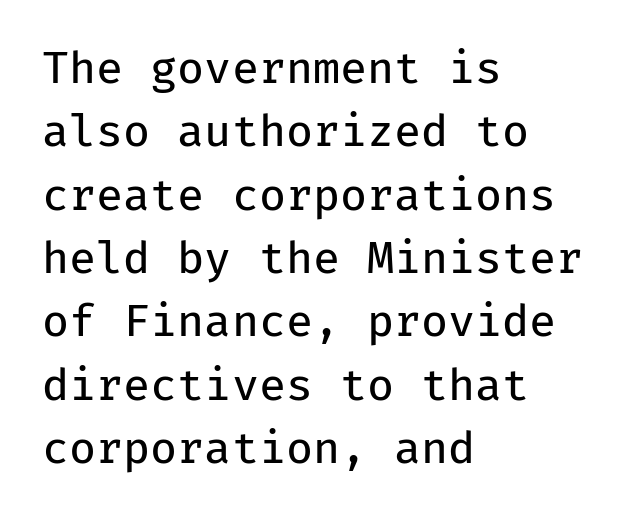
Q: Is the text bold? A: No.
Q: Is the text italic (slanted)? A: No, it is upright.
Q: Is the typeface a serif or a sans-serif typeface? A: Sans-serif.
Q: Is the text underlined? A: No.
Q: How is the paragraph aligned? A: Left-aligned.
Q: Is the spacing between letters normal or unusually wide? A: Normal.
Q: Is the spacing between lines tight, normal or loose? A: Normal.
Q: Width (condensed, normal, or wide)? A: Normal.
Q: Stroke contrast? A: Low.
Q: x-height? A: Medium.
Q: Monospaced? A: Yes.
